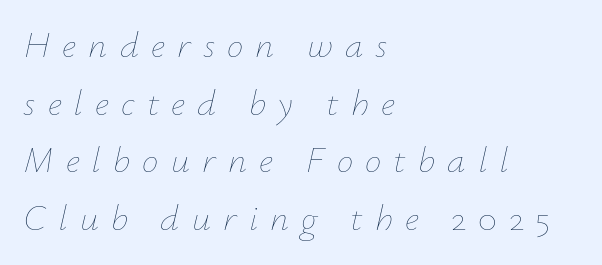
The image shows 37 px thin type, italic (leaning right); set left-aligned, normal line spacing (1.56x), unusually wide letter spacing (+0.33 em), not underlined; low stroke contrast and a small x-height.
